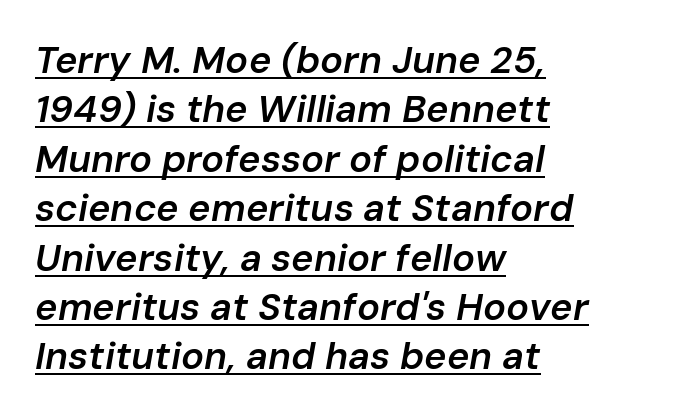
The image shows 38 px semibold type, italic (leaning right); set left-aligned, normal line spacing (1.3x), normal letter spacing, underlined; low stroke contrast and a medium x-height.
